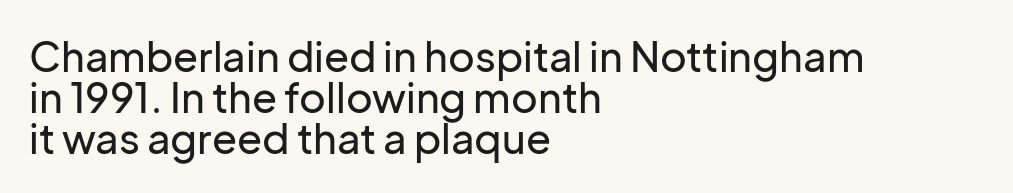
{"serif": "no", "italic": "no", "width": "normal", "stroke_contrast": "low", "x_height": "medium", "monospaced": "no", "underline": "no", "align": "left", "line_spacing": "tight", "line_spacing_ratio": 1.0, "letter_spacing": "normal", "letter_spacing_em": 0.0, "glyph_px": 41}
